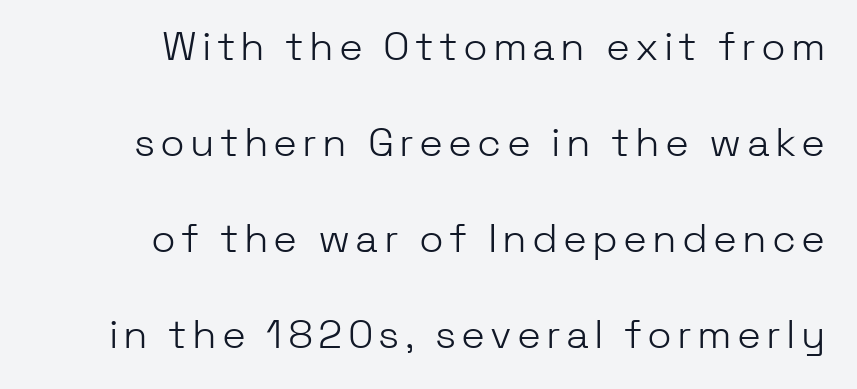
Q: Is the text bold? A: No.
Q: Is the text italic (slanted)? A: No, it is upright.
Q: Is the typeface a serif or a sans-serif typeface? A: Sans-serif.
Q: Is the text underlined? A: No.
Q: How is the paragraph aligned? A: Right-aligned.
Q: Is the spacing between lines tight, normal or loose? A: Loose.
Q: Width (condensed, normal, or wide)? A: Normal.
Q: Stroke contrast? A: Low.
Q: x-height? A: Medium.
Q: Monospaced? A: No.
